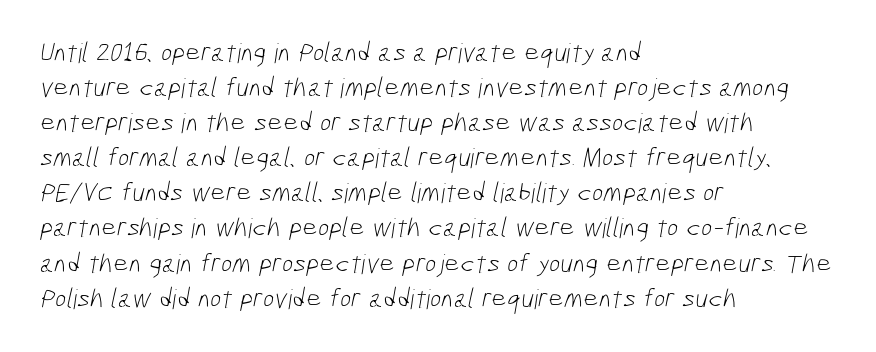
The image shows 27 px text type; set left-aligned, normal line spacing (1.3x), normal letter spacing, not underlined.
